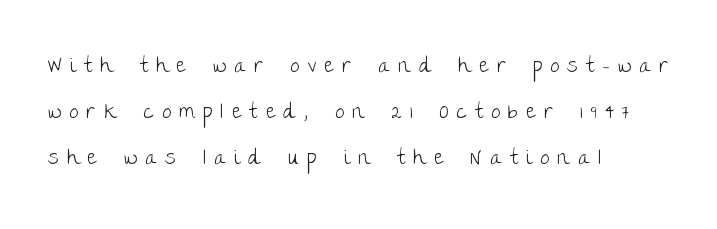
The image shows 21 px text type, upright; set left-aligned, loose line spacing (2.2x), unusually wide letter spacing (+0.39 em), not underlined.
